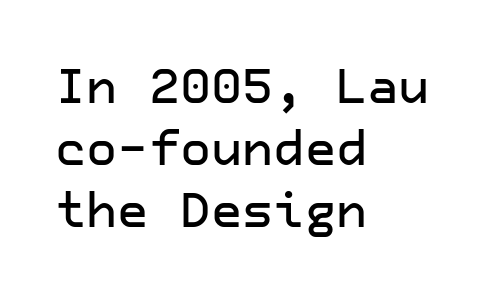
The image shows 48 px sans-serif type, upright; set left-aligned, normal line spacing (1.29x), normal letter spacing, not underlined; low stroke contrast and a medium x-height.
